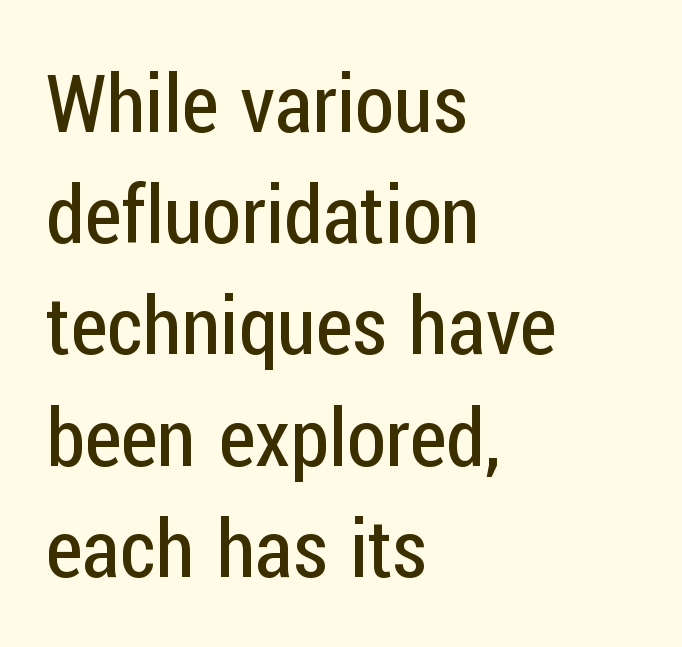
These lines are rendered in a variable-pitch font. Horizontal bands of white between lines are of average thickness. This is sans-serif lettering, the kind often seen on screens and signage. Posture: vertical.
